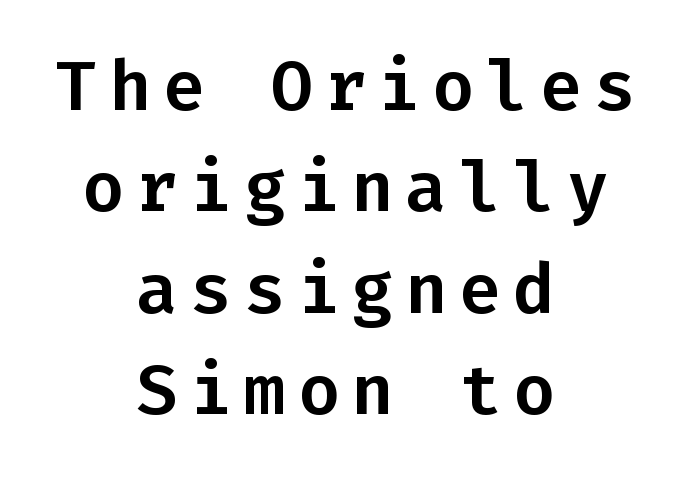
Q: Is the text italic (slanted)? A: No, it is upright.
Q: Is the typeface a serif or a sans-serif typeface? A: Sans-serif.
Q: Is the text underlined? A: No.
Q: How is the paragraph aligned? A: Centered.
Q: Is the spacing between lines tight, normal or loose? A: Normal.
Q: Width (condensed, normal, or wide)? A: Normal.
Q: Stroke contrast? A: Low.
Q: x-height? A: Medium.
Q: Monospaced? A: Yes.
